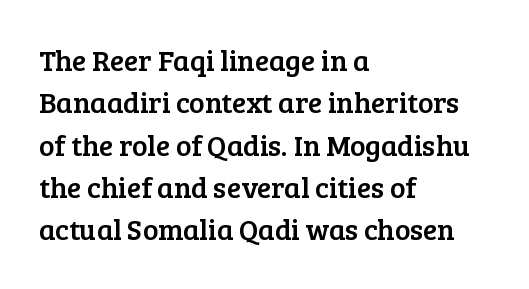
Rows of type keep a routine distance in the vertical direction. Classification — serif. Line starts are locked; line ends wander. Is this a fixed-width face? No — the glyphs have proportional, varying widths.
